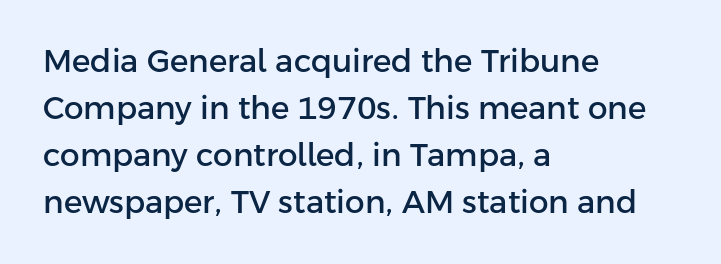
The image shows 31 px sans-serif type, upright; set left-aligned, normal line spacing (1.52x), normal letter spacing, not underlined; low stroke contrast and a medium x-height.
